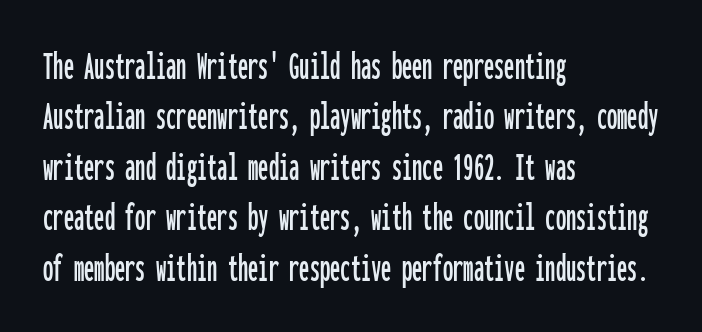
The image shows 41 px condensed sans-serif type, upright, monospaced; set left-aligned, line spacing 1.23x, normal letter spacing, not underlined; low stroke contrast and a medium x-height.
